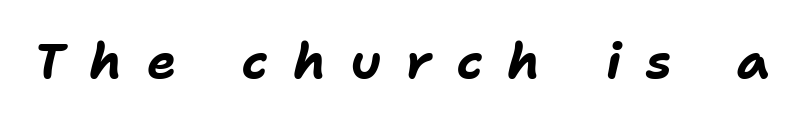
Q: Is the text bold? A: Yes.
Q: Is the text italic (slanted)? A: Yes, it leans right by about 11 degrees.
Q: Is the text underlined? A: No.
Q: Is the spacing between letters normal or unusually wide? A: Unusually wide.
Q: Width (condensed, normal, or wide)? A: Normal.
Q: Stroke contrast? A: Low.
Q: x-height? A: Medium.
Q: Monospaced? A: No.
